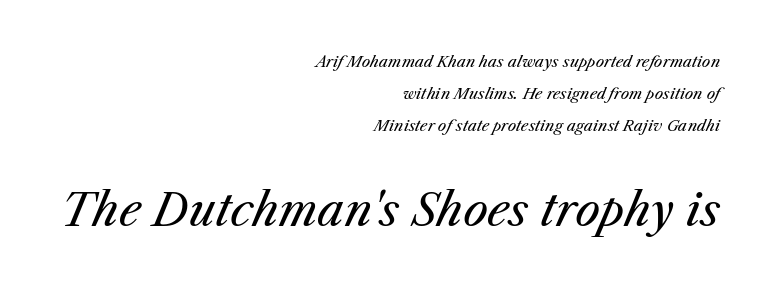
Q: Is the text bold? A: No.
Q: Is the text italic (slanted)? A: Yes, it leans right by about 25 degrees.
Q: Is the text underlined? A: No.
Q: How is the paragraph aligned? A: Right-aligned.
Q: Is the spacing between letters normal or unusually wide? A: Normal.
Q: Is the spacing between lines tight, normal or loose? A: Loose.
Q: Which block of text is set in a larger size, the first (top) or the second (bottom)? A: The second (bottom) one.
Q: Width (condensed, normal, or wide)? A: Normal.
Q: Stroke contrast? A: Medium.
Q: x-height? A: Medium.
Q: Monospaced? A: No.
